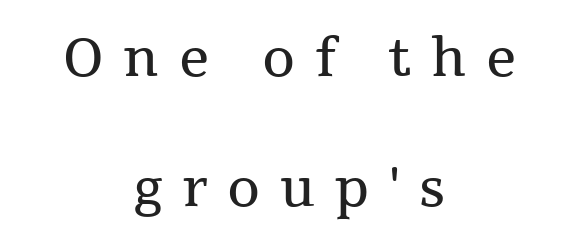
The image shows 53 px regular-weight serif type, upright; set centered, loose line spacing (2.45x), unusually wide letter spacing (+0.37 em), not underlined; medium stroke contrast and a medium x-height.
